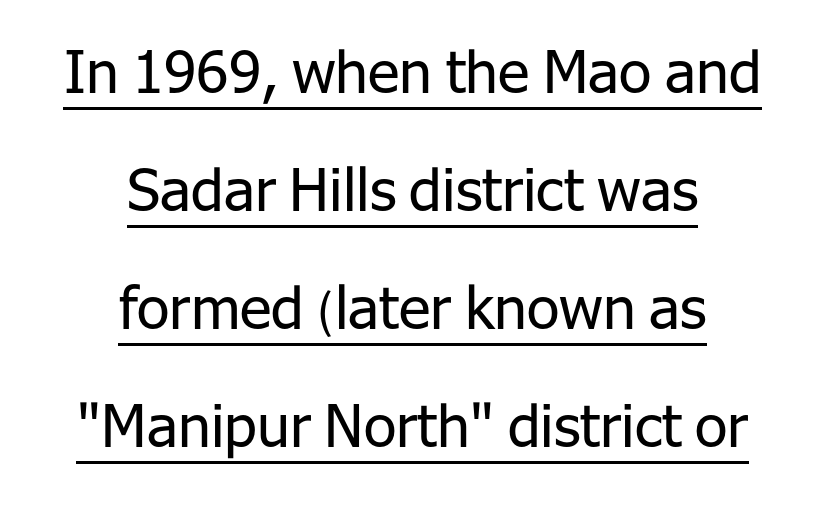
Q: Is the text bold? A: No.
Q: Is the text italic (slanted)? A: No, it is upright.
Q: Is the typeface a serif or a sans-serif typeface? A: Sans-serif.
Q: Is the text underlined? A: Yes.
Q: How is the paragraph aligned? A: Centered.
Q: Is the spacing between letters normal or unusually wide? A: Normal.
Q: Is the spacing between lines tight, normal or loose? A: Loose.
Q: Width (condensed, normal, or wide)? A: Normal.
Q: Stroke contrast? A: Low.
Q: x-height? A: Medium.
Q: Monospaced? A: No.
